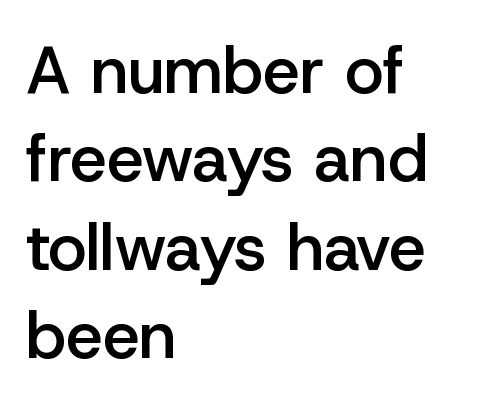
Q: Is the text bold? A: Semi-bold.
Q: Is the text italic (slanted)? A: No, it is upright.
Q: Is the typeface a serif or a sans-serif typeface? A: Sans-serif.
Q: Is the text underlined? A: No.
Q: How is the paragraph aligned? A: Left-aligned.
Q: Is the spacing between letters normal or unusually wide? A: Normal.
Q: Is the spacing between lines tight, normal or loose? A: Normal.
Q: Width (condensed, normal, or wide)? A: Normal.
Q: Stroke contrast? A: Low.
Q: x-height? A: Medium.
Q: Monospaced? A: No.
